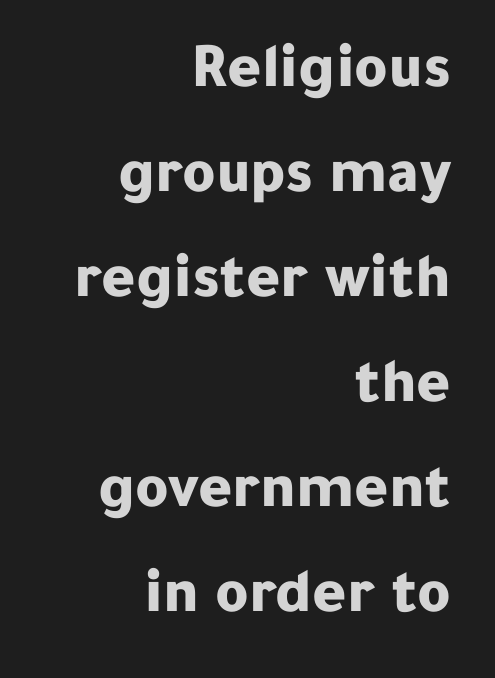
Q: Is the text bold? A: Yes.
Q: Is the text italic (slanted)? A: No, it is upright.
Q: Is the typeface a serif or a sans-serif typeface? A: Sans-serif.
Q: Is the text underlined? A: No.
Q: How is the paragraph aligned? A: Right-aligned.
Q: Is the spacing between letters normal or unusually wide? A: Normal.
Q: Is the spacing between lines tight, normal or loose? A: Normal.
Q: Width (condensed, normal, or wide)? A: Normal.
Q: Stroke contrast? A: Low.
Q: x-height? A: Medium.
Q: Monospaced? A: No.
